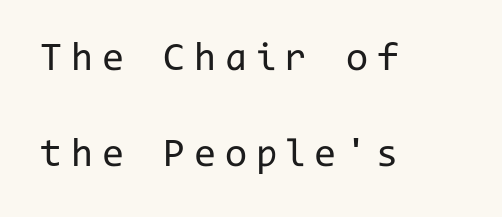
The letters stand upright; this is a roman face. Which margin do the lines hug? The left one — the right edge is uneven. Has an underline been added? It has not. Monospaced: the letters line up in strict vertical columns. This is sans-serif lettering, the kind often seen on screens and signage. There is plenty of visible air inserted between adjacent glyphs.
